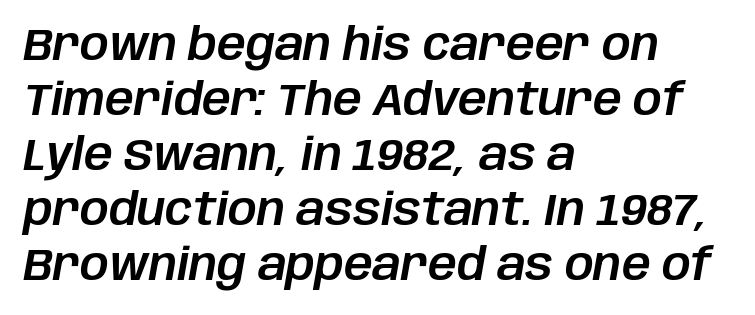
Is the block centered? No — it sits flush against the left margin. The face used here has a pronounced slope to its letters. Proportional: the letters do not fall into vertical columns. Tracking value appears to be zero — textbook default spacing. The zone under the glyphs is completely vacant.
